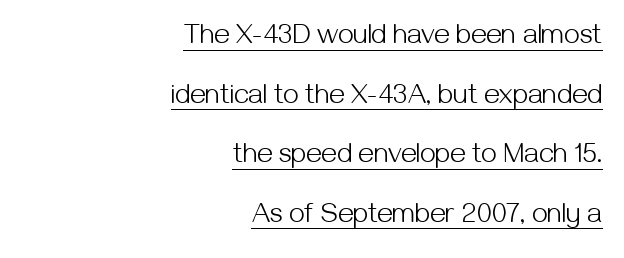
Notice how the stems are strictly vertical — no italics here. A baseline rule has been typeset under these characters. Regarding leading, the lines here are spaced well apart. In CSS terms this would be text-align: right. Do the characters align in a grid? No, the font is proportional. This is not heavy type; no bold has been used.
